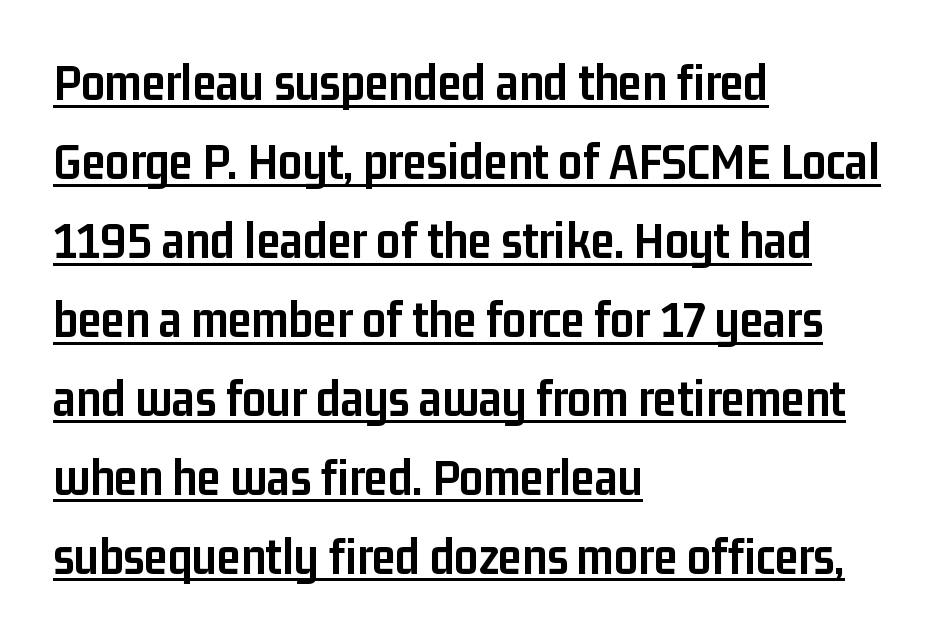
{"serif": "no", "italic": "no", "bold": "yes", "weight": "semibold", "width": "condensed", "stroke_contrast": "low", "x_height": "medium", "monospaced": "no", "underline": "yes", "align": "left", "line_spacing": "normal", "line_spacing_ratio": 1.49, "letter_spacing": "normal", "letter_spacing_em": 0.0, "glyph_px": 53}
